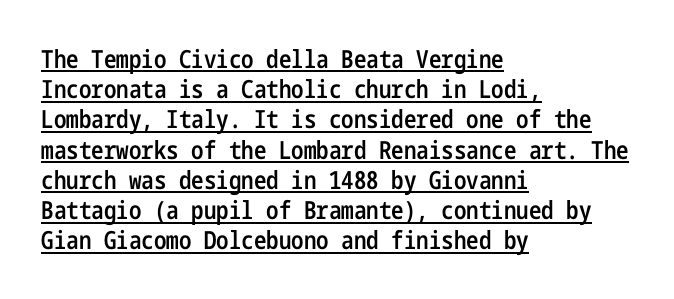
Q: Is the text bold? A: Semi-bold.
Q: Is the text italic (slanted)? A: No, it is upright.
Q: Is the text underlined? A: Yes.
Q: How is the paragraph aligned? A: Left-aligned.
Q: Is the spacing between letters normal or unusually wide? A: Normal.
